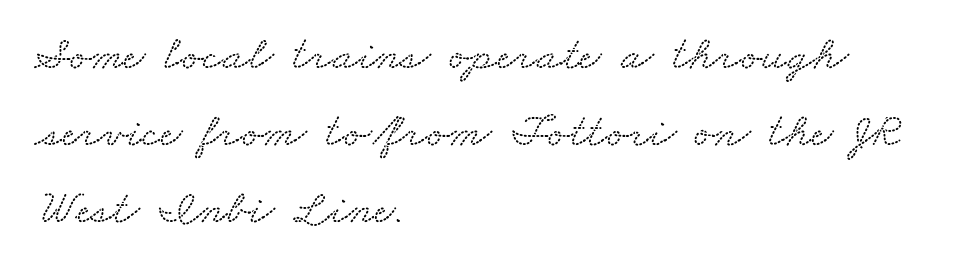
Q: Is the typeface a serif or a sans-serif typeface? A: Serif.
Q: Is the text underlined? A: No.
Q: How is the paragraph aligned? A: Left-aligned.
Q: Is the spacing between letters normal or unusually wide? A: Normal.
Q: Is the spacing between lines tight, normal or loose? A: Normal.
Q: Width (condensed, normal, or wide)? A: Wide.
Q: Stroke contrast? A: Medium.
Q: x-height? A: Small.
Q: Monospaced? A: No.
